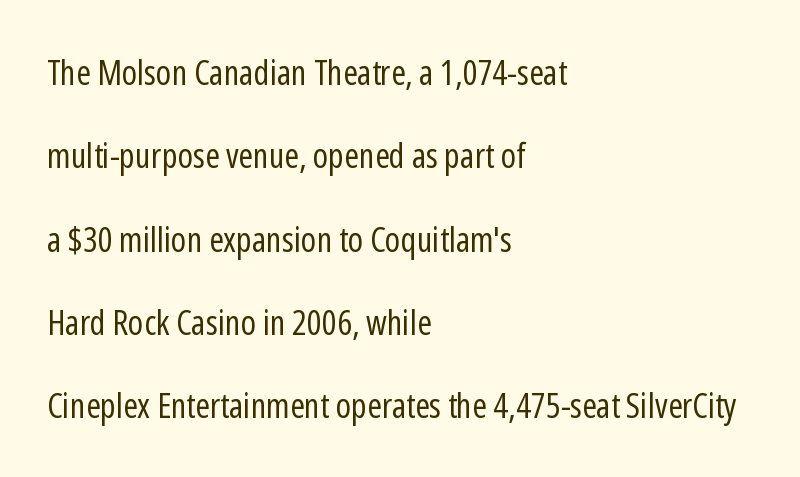
{"serif": "no", "italic": "no", "bold": "no", "weight": "regular", "width": "condensed", "stroke_contrast": "low", "x_height": "medium", "monospaced": "no", "underline": "no", "align": "left", "line_spacing": "loose", "line_spacing_ratio": 2.38, "letter_spacing": "normal", "letter_spacing_em": 0.0, "glyph_px": 35}
